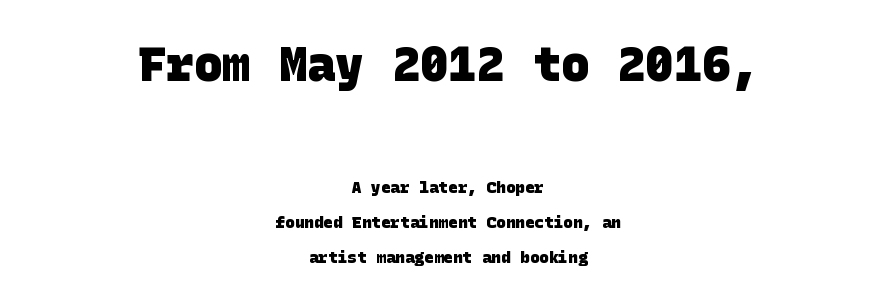
{"serif": "no", "bold": "yes", "weight": "heavy", "width": "normal", "stroke_contrast": "low", "x_height": "large", "underline": "no", "align": "center", "line_spacing": "loose", "line_spacing_ratio": 2.2, "letter_spacing": "normal", "letter_spacing_em": 0.0, "larger_block": "first", "size_ratio": 2.94, "glyph_px": 47}
